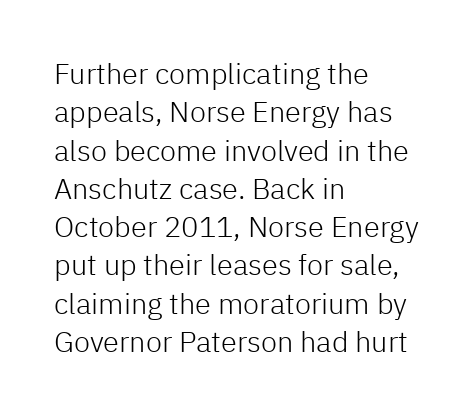
No extra tracking has been applied to these lines. Quick note: interline space is typical. Bare-footed words on every line. The passage shown is typed in a proportional face where columns would drift. A light-to-regular cut is what we see here.
